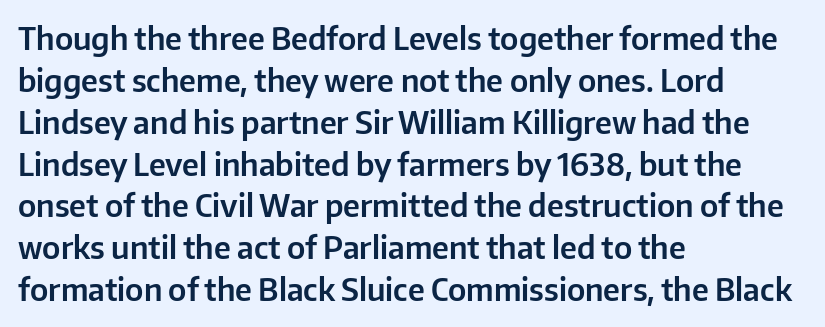
Q: Is the text italic (slanted)? A: No, it is upright.
Q: Is the typeface a serif or a sans-serif typeface? A: Sans-serif.
Q: Is the text underlined? A: No.
Q: How is the paragraph aligned? A: Left-aligned.
Q: Is the spacing between letters normal or unusually wide? A: Normal.
Q: Is the spacing between lines tight, normal or loose? A: Normal.
Q: Width (condensed, normal, or wide)? A: Normal.
Q: Stroke contrast? A: Low.
Q: x-height? A: Medium.
Q: Monospaced? A: No.
